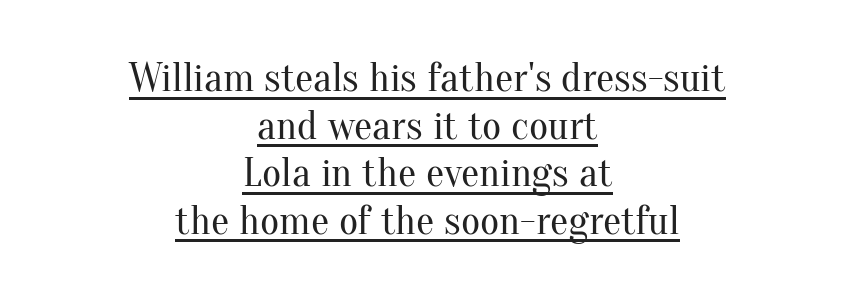
Q: Is the text bold? A: No.
Q: Is the text italic (slanted)? A: No, it is upright.
Q: Is the typeface a serif or a sans-serif typeface? A: Serif.
Q: Is the text underlined? A: Yes.
Q: How is the paragraph aligned? A: Centered.
Q: Is the spacing between letters normal or unusually wide? A: Normal.
Q: Width (condensed, normal, or wide)? A: Normal.
Q: Stroke contrast? A: Medium.
Q: x-height? A: Small.
Q: Monospaced? A: No.
